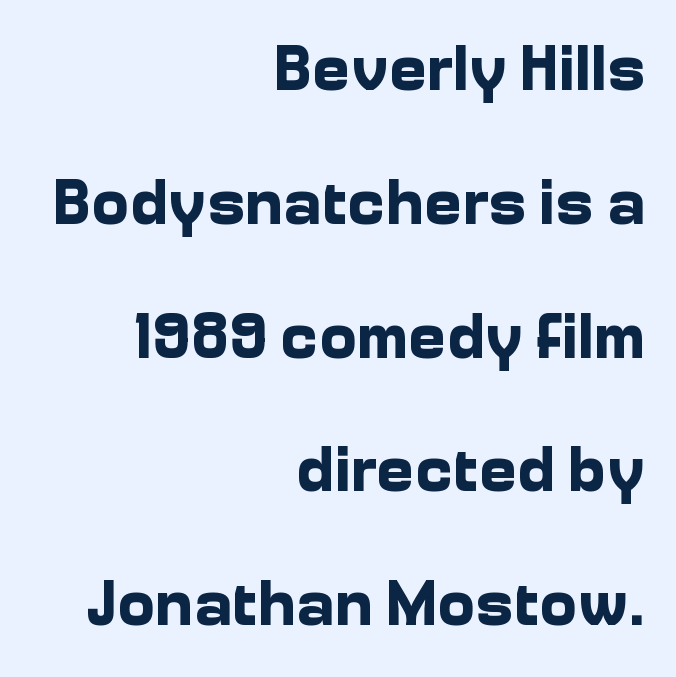
No extra tracking has been applied to these lines. Bold? Absolutely — the strokes are thick and heavy. Decoration check: the copy has no underline. One-word summary of the alignment: right. A typesetter would call this proportional, since set widths differ per character.
